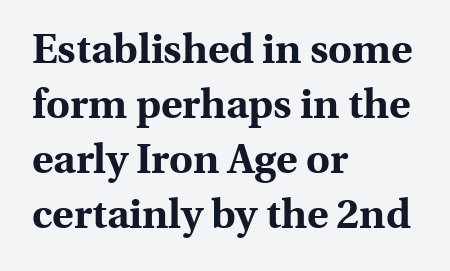
Look at the stroke-to-counter ratio: heavy, a bold. In terms of posture, this sample is upright. Whoever set this chose a conventional vertical rhythm. I'd call this a serif setting — the letters wear small feet. Here the designer chose a conventional face with non-uniform glyph widths.
